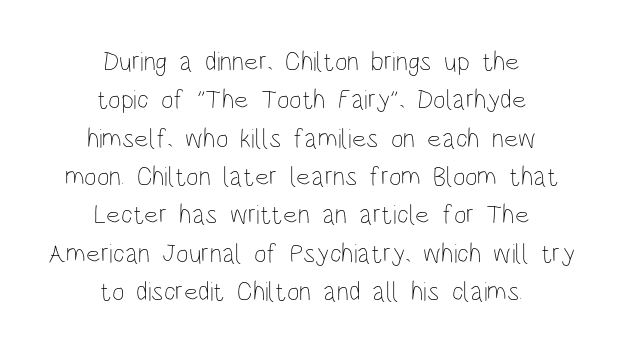
Is the block centered? Yes — each line is placed symmetrically about the middle. A quiet, ordinary-to-light weight characterises the typeface. The strip under each line holds only bare page. This sample keeps an unexceptional amount of space between lines. The lettering holds an erect, upright posture throughout.
